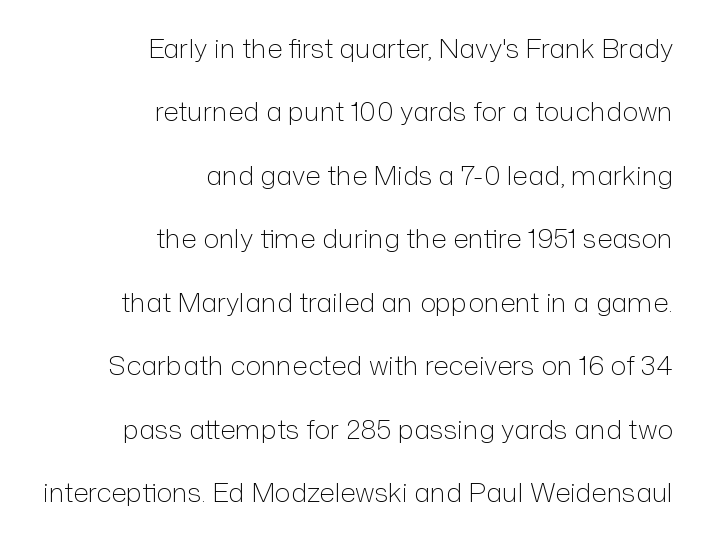
Has an underline been added? It has not. Where is the straight margin? On the right. Is the stroke heavy? The answer is a plain regular-or-lighter. Does extra space separate the letters? No, they use regular spacing.
